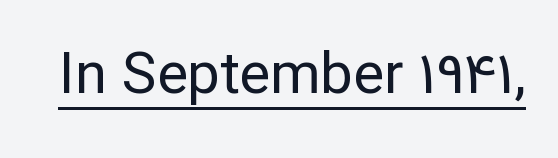
Q: Is the text bold? A: No.
Q: Is the text italic (slanted)? A: No, it is upright.
Q: Is the typeface a serif or a sans-serif typeface? A: Sans-serif.
Q: Is the text underlined? A: Yes.
Q: Is the spacing between letters normal or unusually wide? A: Normal.
Q: Width (condensed, normal, or wide)? A: Normal.
Q: Stroke contrast? A: Low.
Q: x-height? A: Medium.
Q: Monospaced? A: No.
